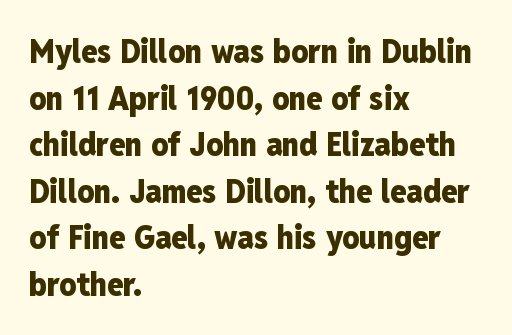
Short note: letters normally spaced. Students, observe: this is what conventionally led text looks like. This sample has the flowing, uneven cadence of proportional lettering. The face used here has the dense, thick strokes of a bold. Letterform terminals end flat and unadorned throughout the passage.
